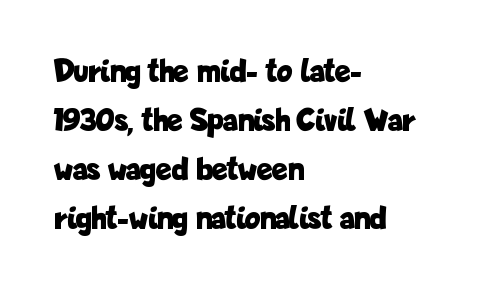
{"serif": "no", "italic": "no", "bold": "yes", "weight": "bold", "width": "condensed", "stroke_contrast": "low", "x_height": "medium", "monospaced": "no", "underline": "no", "align": "left", "line_spacing": "normal", "line_spacing_ratio": 1.48, "letter_spacing": "normal", "letter_spacing_em": 0.0, "glyph_px": 33}
